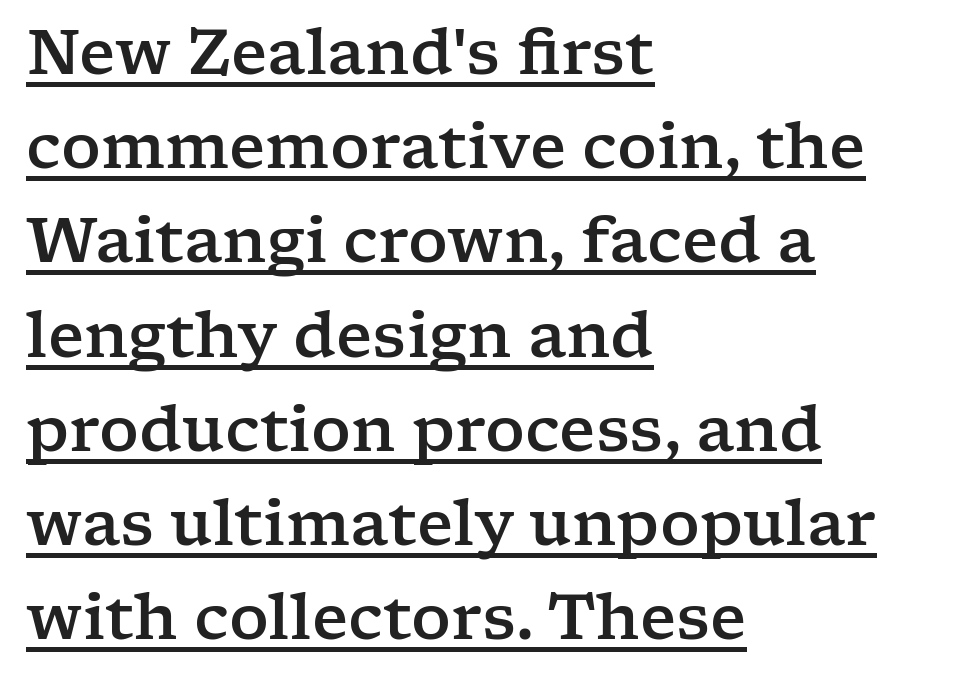
Q: Is the text italic (slanted)? A: No, it is upright.
Q: Is the typeface a serif or a sans-serif typeface? A: Serif.
Q: Is the text underlined? A: Yes.
Q: How is the paragraph aligned? A: Left-aligned.
Q: Is the spacing between letters normal or unusually wide? A: Normal.
Q: Is the spacing between lines tight, normal or loose? A: Normal.
Q: Width (condensed, normal, or wide)? A: Wide.
Q: Stroke contrast? A: Low.
Q: x-height? A: Medium.
Q: Monospaced? A: No.
